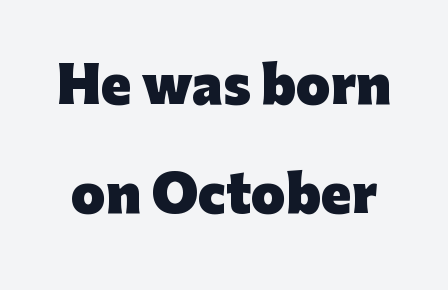
This sample has the flowing, uneven cadence of proportional lettering. Students, observe: this is what heavily led, spacious text looks like. The specimen omits any rule beneath the text block's lines. Look at the tracking — it's just the regular setting, nothing added.
